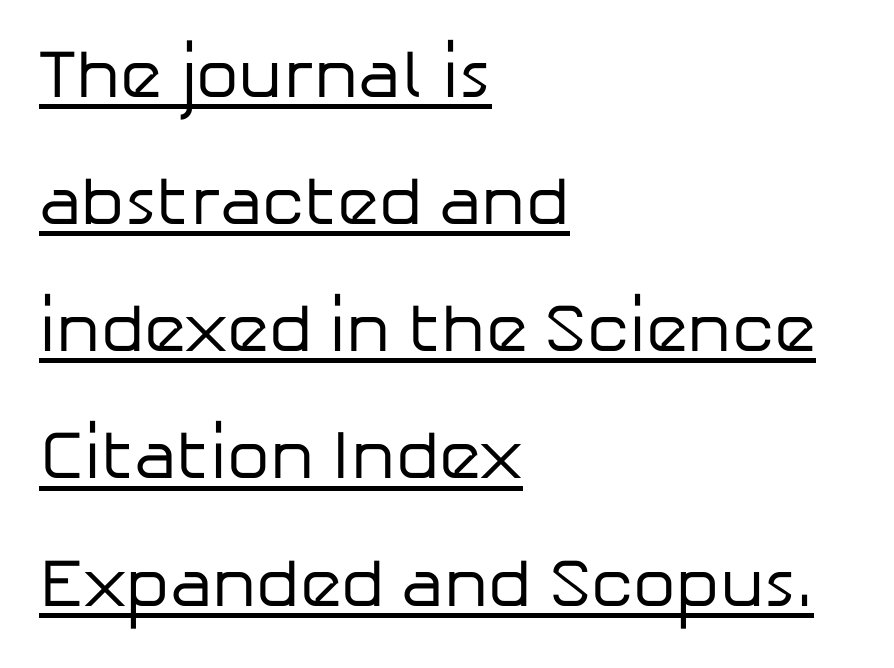
{"serif": "no", "italic": "no", "bold": "no", "weight": "regular", "width": "normal", "stroke_contrast": "low", "x_height": "medium", "monospaced": "no", "underline": "yes", "align": "left", "line_spacing_ratio": 1.87, "letter_spacing": "normal", "letter_spacing_em": 0.0, "glyph_px": 68}
